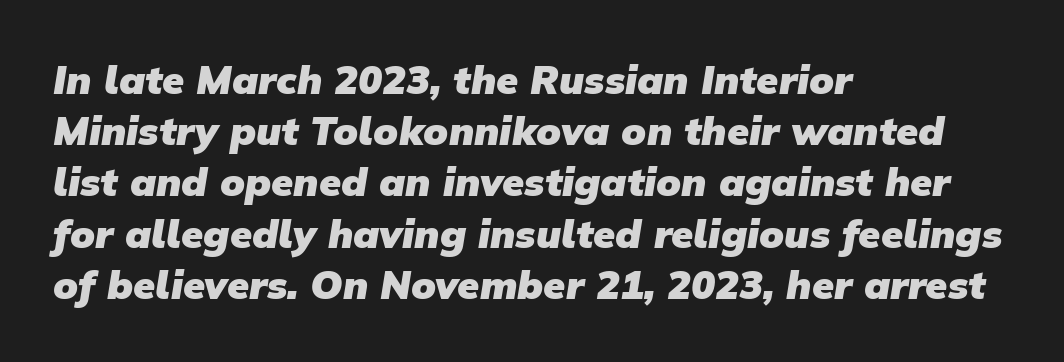
{"serif": "no", "bold": "yes", "weight": "heavy", "width": "normal", "stroke_contrast": "low", "x_height": "medium", "monospaced": "no", "underline": "no", "align": "left", "line_spacing": "normal", "line_spacing_ratio": 1.28, "letter_spacing": "normal", "letter_spacing_em": 0.0, "glyph_px": 40}
